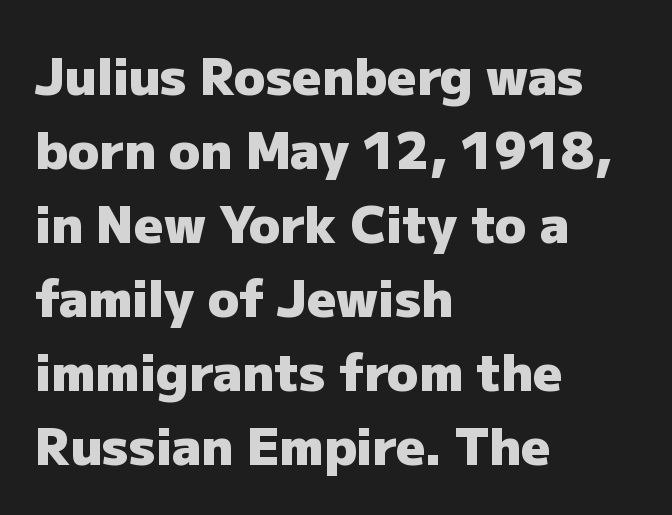
{"serif": "no", "italic": "no", "bold": "yes", "weight": "heavy", "width": "normal", "stroke_contrast": "low", "x_height": "medium", "monospaced": "no", "underline": "no", "align": "left", "line_spacing": "normal", "line_spacing_ratio": 1.45, "letter_spacing": "normal", "letter_spacing_em": 0.0, "glyph_px": 51}
